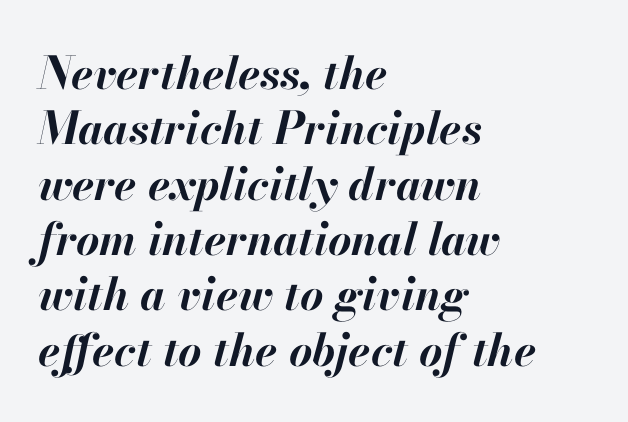
{"italic": "yes", "lean": "right", "slant_degrees": 13, "bold": "yes", "weight": "bold", "width": "normal", "stroke_contrast": "high", "x_height": "small", "monospaced": "no", "underline": "no", "align": "left", "line_spacing_ratio": 1.23, "letter_spacing": "normal", "letter_spacing_em": 0.0, "glyph_px": 45}
